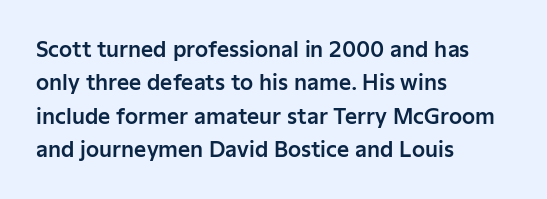
Q: Is the text italic (slanted)? A: No, it is upright.
Q: Is the text underlined? A: No.
Q: How is the paragraph aligned? A: Left-aligned.
Q: Is the spacing between letters normal or unusually wide? A: Normal.
Q: Is the spacing between lines tight, normal or loose? A: Normal.
